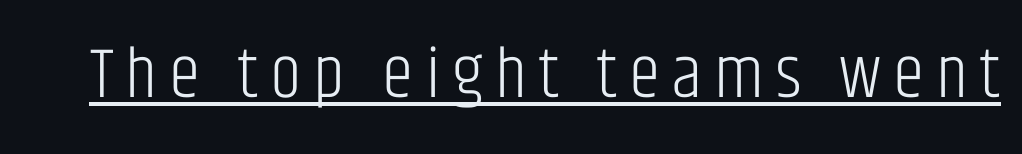
{"serif": "no", "italic": "no", "bold": "no", "weight": "light", "width": "condensed", "stroke_contrast": "low", "x_height": "large", "monospaced": "no", "underline": "yes", "glyph_px": 71}
